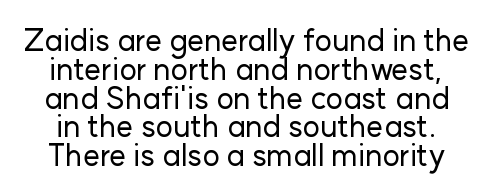
{"serif": "no", "italic": "no", "width": "normal", "stroke_contrast": "low", "x_height": "medium", "monospaced": "no", "underline": "no", "line_spacing": "tight", "line_spacing_ratio": 0.96, "letter_spacing": "normal", "letter_spacing_em": 0.0, "glyph_px": 30}
